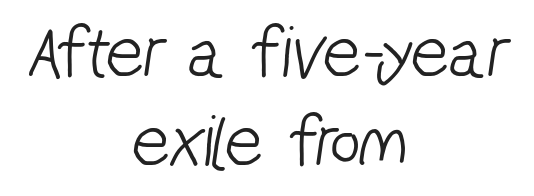
{"serif": "no", "bold": "no", "weight": "light", "width": "condensed", "stroke_contrast": "low", "x_height": "medium", "monospaced": "no", "underline": "no", "align": "center", "line_spacing_ratio": 1.2, "letter_spacing": "normal", "letter_spacing_em": 0.0, "glyph_px": 74}
